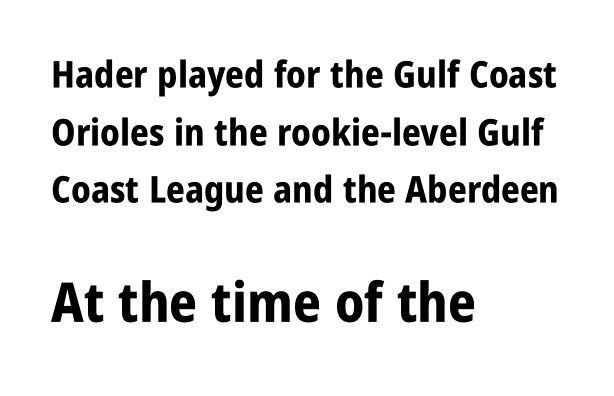
The image shows 55 px bold, condensed sans-serif type, upright; set left-aligned, normal line spacing (1.56x), normal letter spacing, not underlined; the second (bottom) block is 1.49x larger; low stroke contrast and a large x-height.
